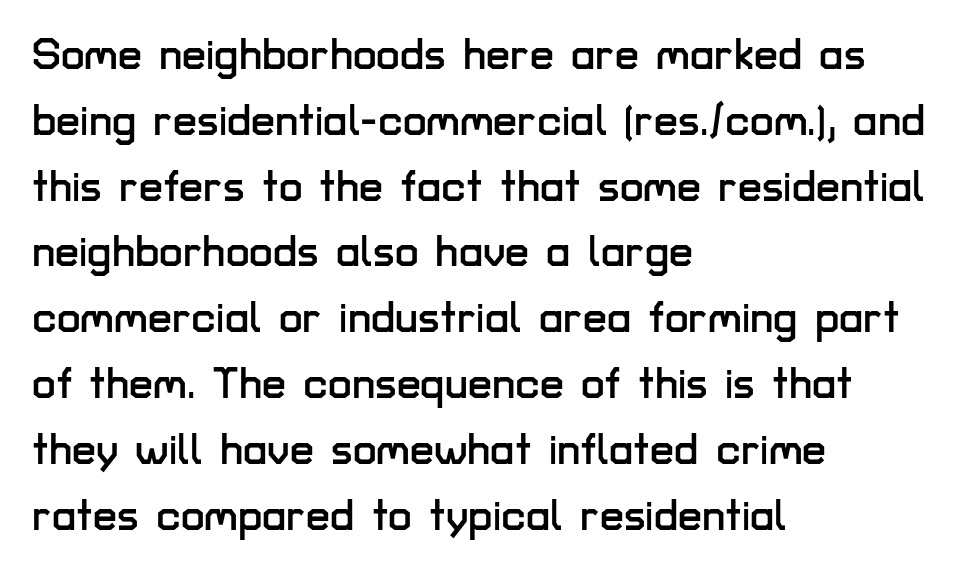
The image shows 43 px sans-serif type, upright; set left-aligned, normal line spacing (1.53x), normal letter spacing, not underlined; low stroke contrast and a medium x-height.
